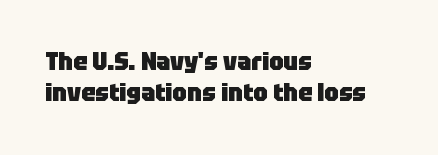
Caption: standard tracking, unaltered. Weight: bold. Line beginnings align vertically; line endings do not. The type sits square on the baseline with zero lean.
